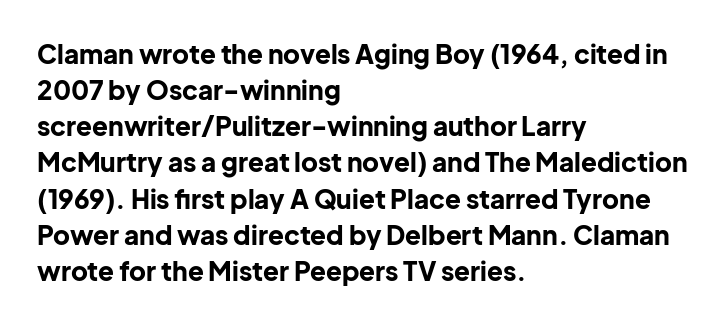
Clear beneath every line of the passage. The typography opts for an upright posture over an oblique one. Evenly set lines give the paragraph a standard silhouette. Standard letterfit; no display-style spreading of the glyphs. The compositor pushed each line to the left boundary.
